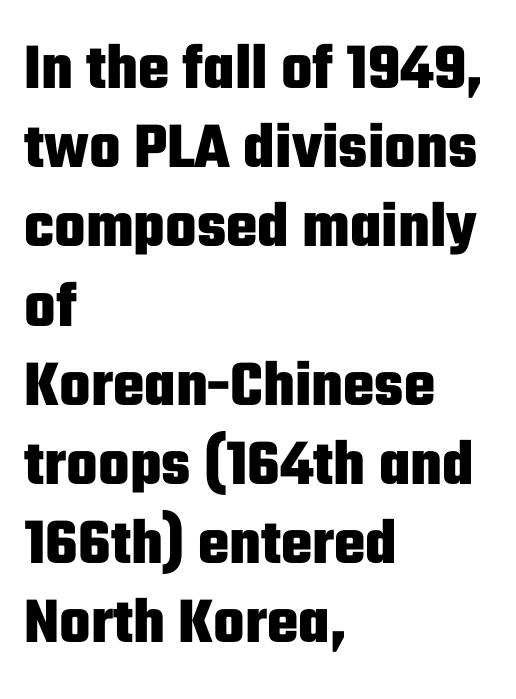
{"serif": "no", "italic": "no", "bold": "yes", "weight": "heavy", "width": "condensed", "stroke_contrast": "low", "x_height": "medium", "monospaced": "no", "underline": "no", "align": "left", "line_spacing_ratio": 1.2, "letter_spacing": "normal", "letter_spacing_em": 0.0, "glyph_px": 66}
